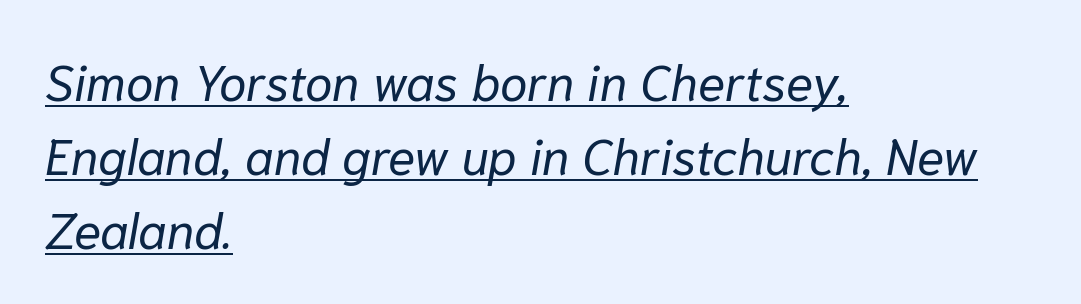
{"italic": "yes", "lean": "right", "slant_degrees": 10, "bold": "no", "weight": "regular", "width": "normal", "stroke_contrast": "low", "x_height": "medium", "monospaced": "no", "underline": "yes", "align": "left", "line_spacing": "normal", "line_spacing_ratio": 1.48, "letter_spacing": "normal", "letter_spacing_em": 0.0, "glyph_px": 50}
